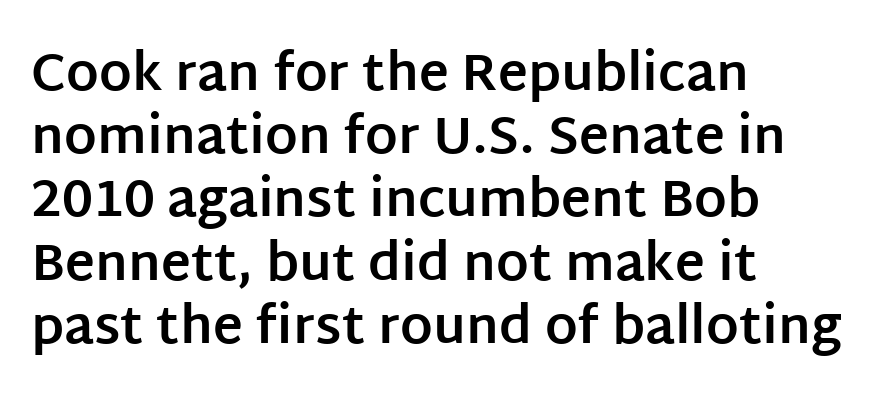
The image shows 51 px bold sans-serif type, upright; set left-aligned, line spacing 1.24x, normal letter spacing, not underlined; low stroke contrast and a large x-height.
